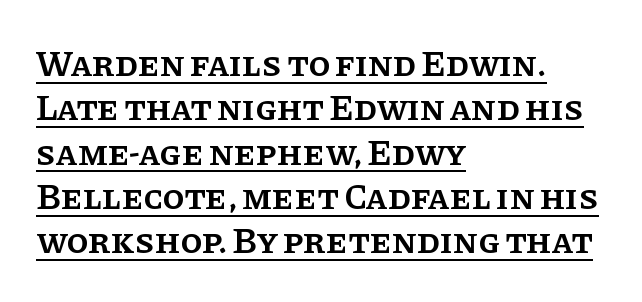
{"serif": "yes", "italic": "no", "bold": "semi", "weight": "semibold", "width": "normal", "stroke_contrast": "low", "x_height": "large", "monospaced": "no", "underline": "yes", "align": "left", "line_spacing_ratio": 1.23, "letter_spacing": "normal", "letter_spacing_em": 0.0, "glyph_px": 36}
